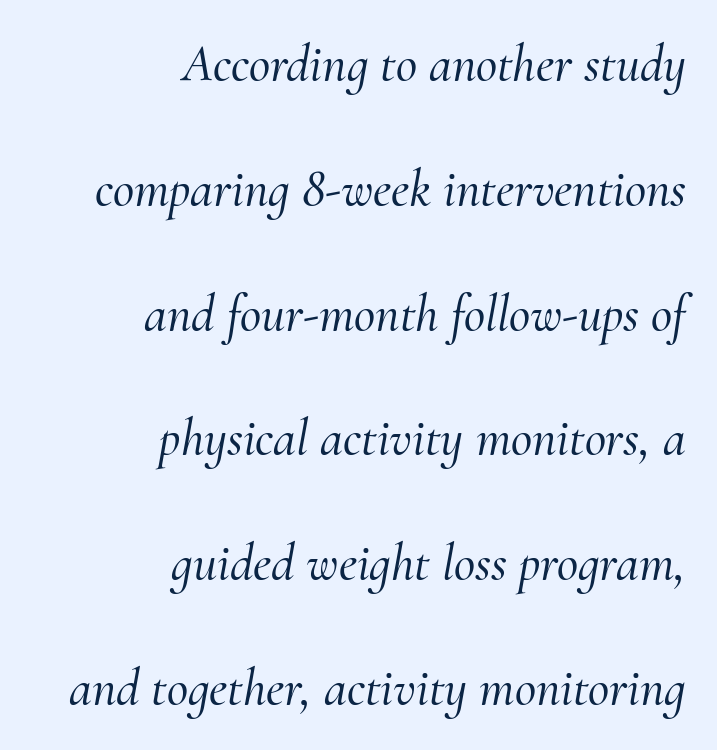
{"serif": "yes", "italic": "yes", "lean": "right", "slant_degrees": 10, "width": "normal", "stroke_contrast": "medium", "x_height": "small", "monospaced": "no", "underline": "no", "align": "right", "line_spacing": "loose", "line_spacing_ratio": 2.4, "letter_spacing": "normal", "letter_spacing_em": 0.0, "glyph_px": 52}
